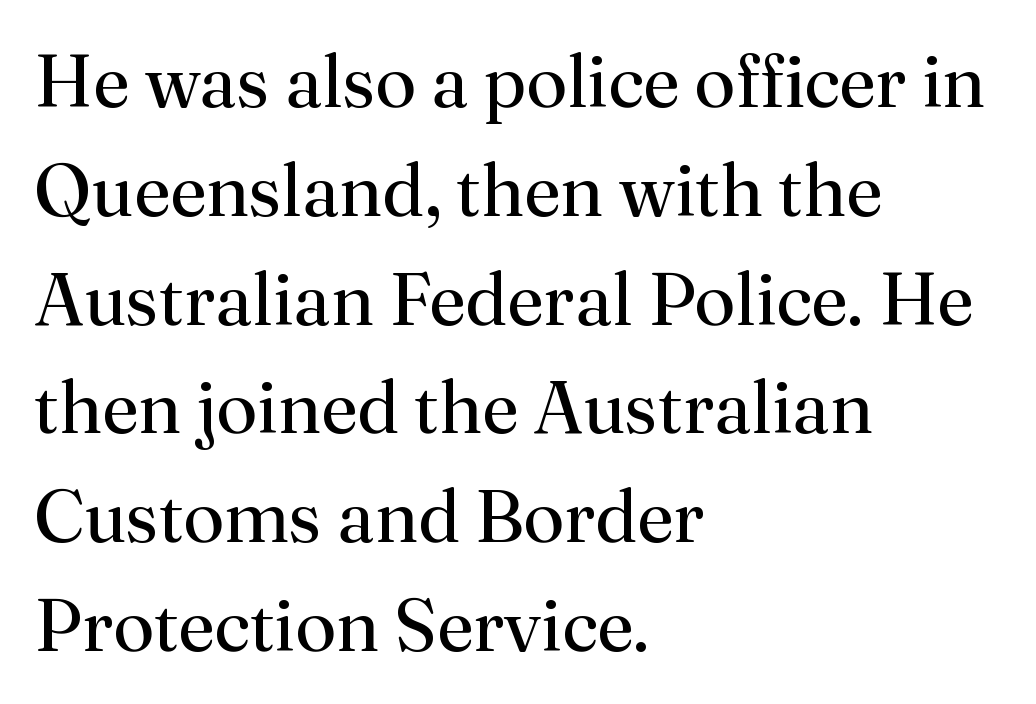
The passage shown is not underscored anywhere. The lines sit at an ordinary, default distance from one another. Character widths vary here, with narrow letters taking less room than wide ones. The letters look calm and open, with moderate or lighter stems. In terms of letterspacing, this is plain default setting.
